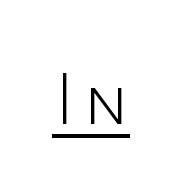
Q: Is the text bold? A: No.
Q: Is the text italic (slanted)? A: No, it is upright.
Q: Is the typeface a serif or a sans-serif typeface? A: Sans-serif.
Q: Is the text underlined? A: Yes.
Q: Width (condensed, normal, or wide)? A: Normal.
Q: Stroke contrast? A: Low.
Q: x-height? A: Medium.
Q: Monospaced? A: No.
